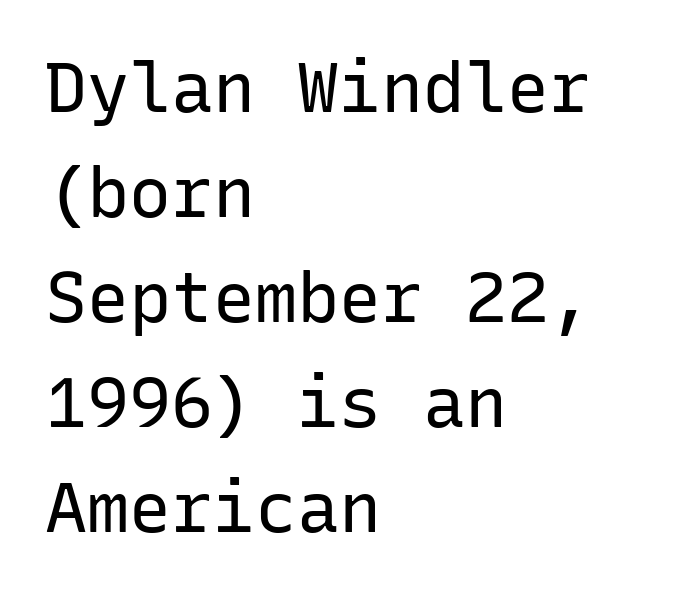
The image shows 70 px regular-weight sans-serif type, upright, monospaced; set left-aligned, normal line spacing (1.5x), normal letter spacing, not underlined; low stroke contrast and a medium x-height.
